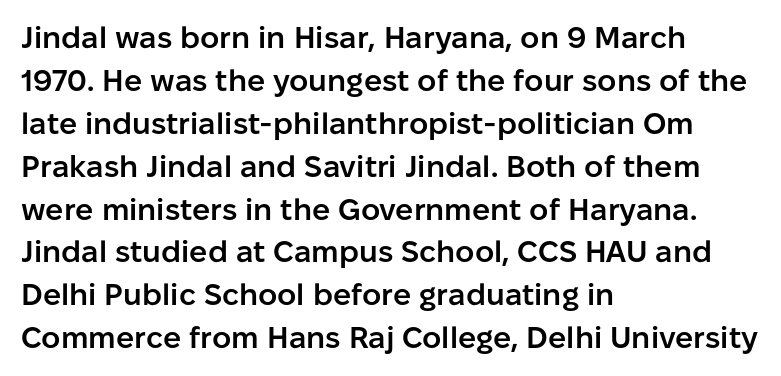
{"serif": "no", "italic": "no", "bold": "semi", "weight": "semibold", "width": "normal", "stroke_contrast": "low", "x_height": "medium", "monospaced": "no", "underline": "no", "align": "left", "line_spacing": "normal", "line_spacing_ratio": 1.43, "letter_spacing": "normal", "letter_spacing_em": 0.0, "glyph_px": 30}
